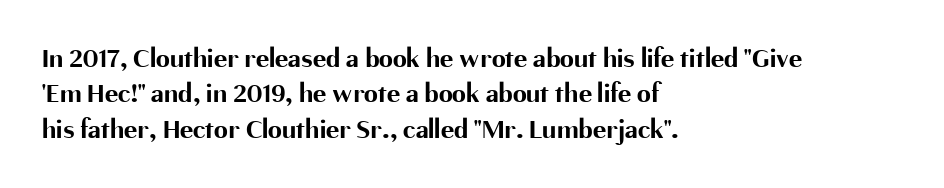
Q: Is the text bold? A: Yes.
Q: Is the text italic (slanted)? A: No, it is upright.
Q: Is the typeface a serif or a sans-serif typeface? A: Sans-serif.
Q: Is the text underlined? A: No.
Q: How is the paragraph aligned? A: Left-aligned.
Q: Is the spacing between letters normal or unusually wide? A: Normal.
Q: Is the spacing between lines tight, normal or loose? A: Normal.
Q: Width (condensed, normal, or wide)? A: Normal.
Q: Stroke contrast? A: Medium.
Q: x-height? A: Medium.
Q: Monospaced? A: No.
